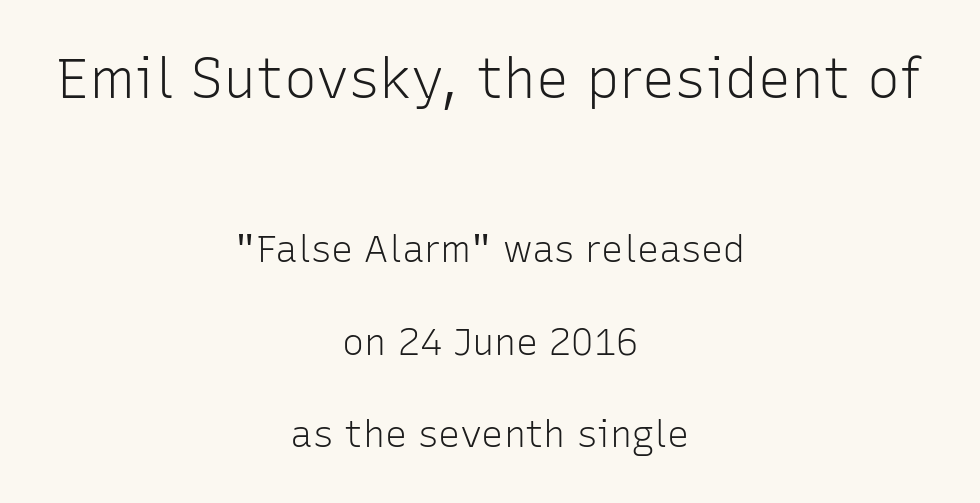
The type family on display is of the sans-serif kind. Large over small — that's the arrangement of the two blocks here. These glyphs show unthickened strokes, regular width or finer. The compositor balanced each line on the midline. Vertically, the passage feels expansive, rows floating well apart. Posture: upright roman.
